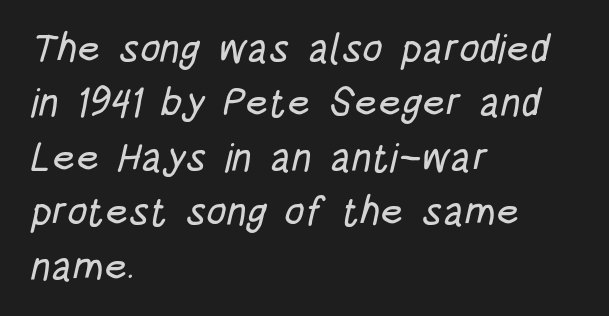
Q: Is the typeface a serif or a sans-serif typeface? A: Sans-serif.
Q: Is the text underlined? A: No.
Q: How is the paragraph aligned? A: Left-aligned.
Q: Is the spacing between letters normal or unusually wide? A: Normal.
Q: Is the spacing between lines tight, normal or loose? A: Normal.
Q: Width (condensed, normal, or wide)? A: Condensed.
Q: Stroke contrast? A: Low.
Q: x-height? A: Large.
Q: Monospaced? A: No.
